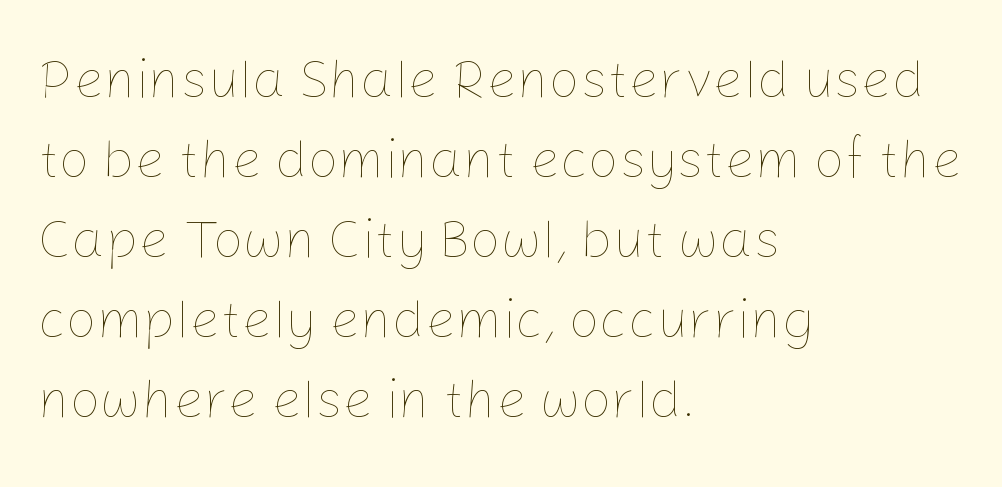
{"italic": "no", "bold": "no", "weight": "thin", "width": "normal", "stroke_contrast": "low", "x_height": "medium", "monospaced": "no", "underline": "no", "align": "left", "line_spacing": "normal", "line_spacing_ratio": 1.48, "letter_spacing": "normal", "letter_spacing_em": 0.0, "glyph_px": 54}
